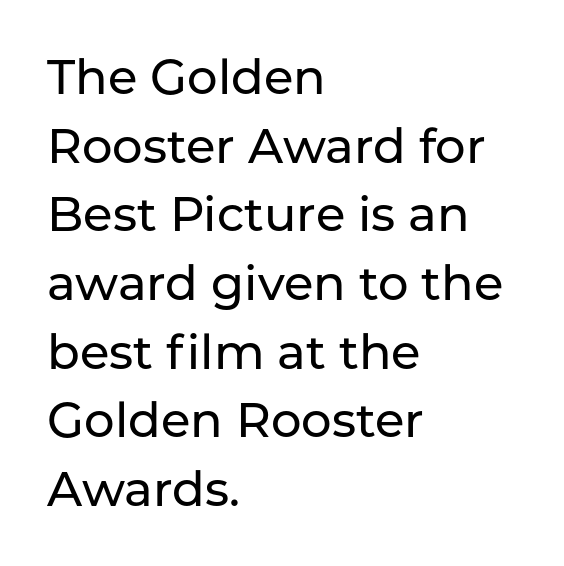
Honestly, there is no underline to notice here at all. Each letter keeps its own natural width here, so spacing adapts to shape. What's the leading like? Ordinary, nothing unusual. The horizontal fit of the characters is conventional and even. This rendering uses left alignment, leaving the right contour irregular.
